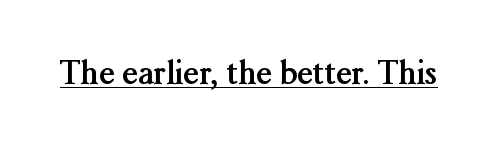
The image shows 32 px semibold serif type, upright; set normal letter spacing, underlined; medium stroke contrast and a medium x-height.
